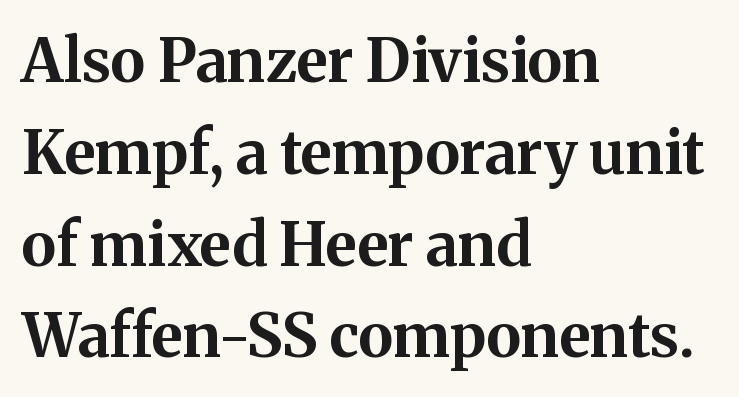
The image shows 60 px bold serif type, upright; set left-aligned, normal line spacing (1.53x), normal letter spacing, not underlined; medium stroke contrast and a medium x-height.
